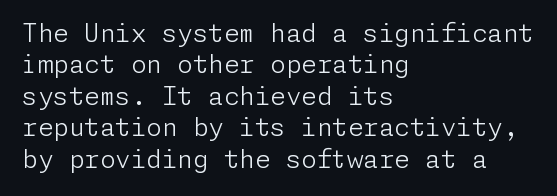
The image shows 25 px text type, upright; set left-aligned, normal line spacing (1.26x), normal letter spacing, not underlined.
